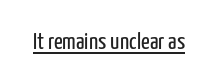
The image shows 24 px text type, upright; set normal letter spacing, underlined.
